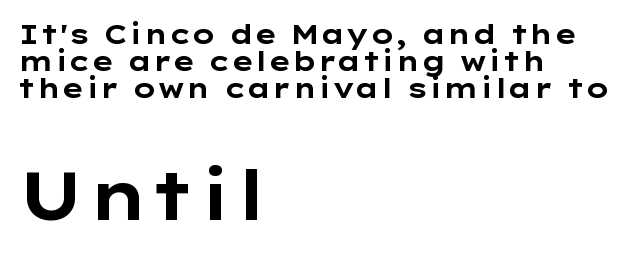
Q: Is the text bold? A: Yes.
Q: Is the text italic (slanted)? A: No, it is upright.
Q: Is the typeface a serif or a sans-serif typeface? A: Sans-serif.
Q: Is the text underlined? A: No.
Q: How is the paragraph aligned? A: Left-aligned.
Q: Is the spacing between letters normal or unusually wide? A: Normal.
Q: Is the spacing between lines tight, normal or loose? A: Tight.
Q: Which block of text is set in a larger size, the first (top) or the second (bottom)? A: The second (bottom) one.
Q: Width (condensed, normal, or wide)? A: Wide.
Q: Stroke contrast? A: Low.
Q: x-height? A: Medium.
Q: Monospaced? A: No.
